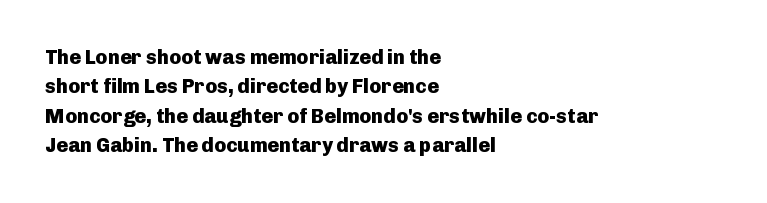
Q: Is the text bold? A: Yes.
Q: Is the text italic (slanted)? A: No, it is upright.
Q: Is the text underlined? A: No.
Q: How is the paragraph aligned? A: Left-aligned.
Q: Is the spacing between letters normal or unusually wide? A: Normal.
Q: Is the spacing between lines tight, normal or loose? A: Normal.
